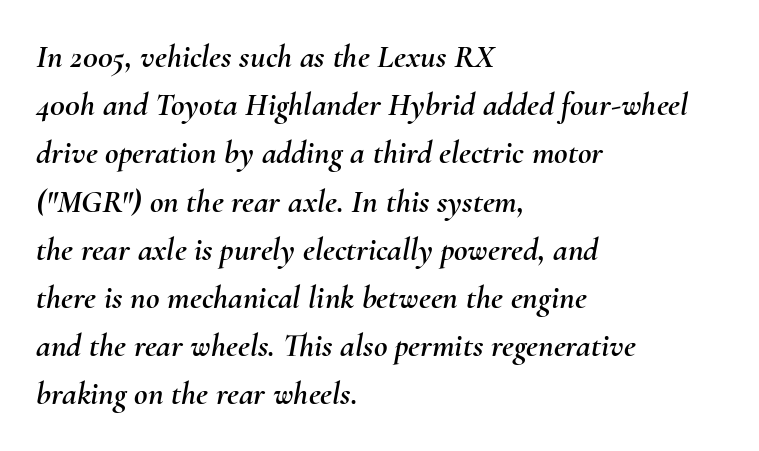
Posture: slanted. The type is set solid horizontally, with unmodified tracking. Where is the straight margin? On the left. Do the characters align in a grid? No, the font is proportional. Interline gaps are of average width in this sample.
